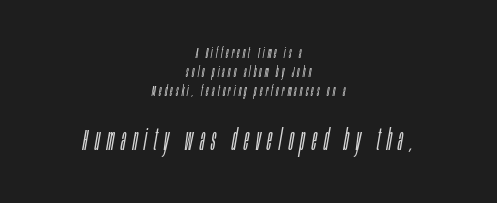
Each stroke keeps to a modest, everyday thickness or less. Note the varied advance widths — an 'i' is clearly narrower than an 'm'. Caption: multi-line text, centered on the measure. Between one letter and the next there's a generous, obvious gap. You can tell it's italic because the verticals aren't actually vertical. Compared with typical paragraphs, the rows here are spaced about the same.
